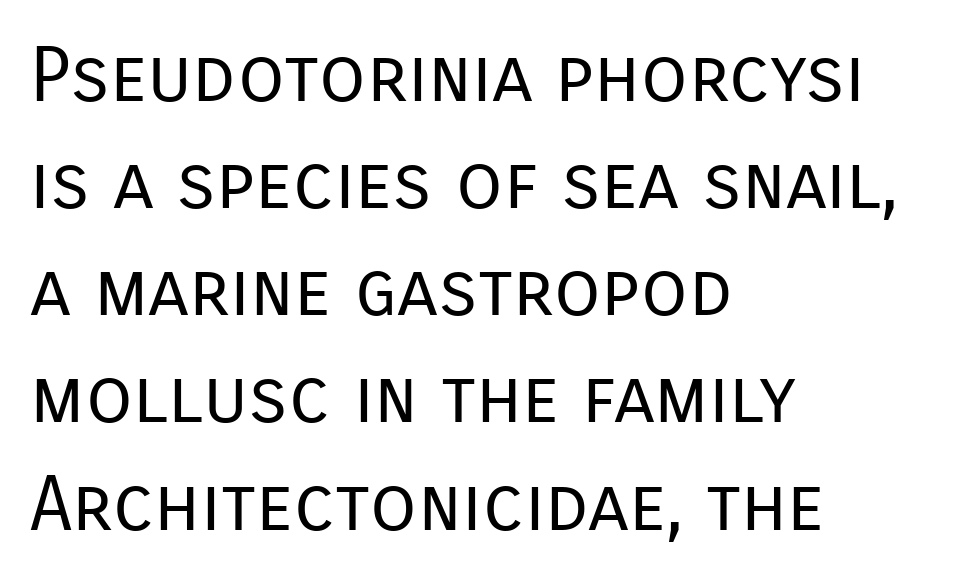
Q: Is the text bold? A: No.
Q: Is the text italic (slanted)? A: No, it is upright.
Q: Is the typeface a serif or a sans-serif typeface? A: Sans-serif.
Q: Is the text underlined? A: No.
Q: How is the paragraph aligned? A: Left-aligned.
Q: Is the spacing between letters normal or unusually wide? A: Normal.
Q: Is the spacing between lines tight, normal or loose? A: Normal.
Q: Width (condensed, normal, or wide)? A: Normal.
Q: Stroke contrast? A: Low.
Q: x-height? A: Medium.
Q: Monospaced? A: No.
